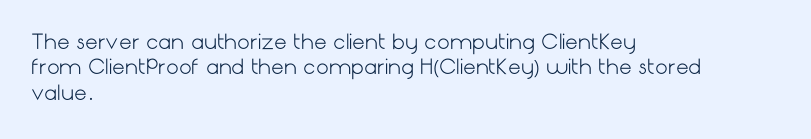
The image shows 20 px text type, upright; set left-aligned, normal line spacing (1.27x), normal letter spacing, not underlined.
